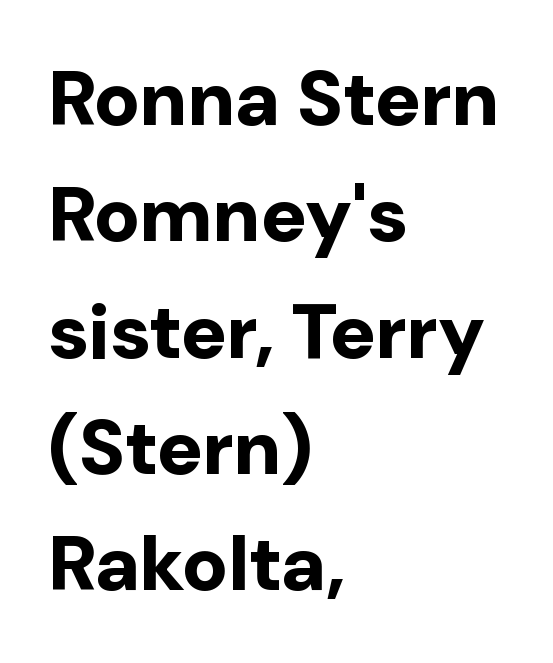
The text block is weighted toward the left margin, trailing off unevenly rightward. The specimen reads as upright at a glance. Standard letterfit; no display-style spreading of the glyphs. Compared with an ordinary text face, these strokes are far heavier — a full bold.
